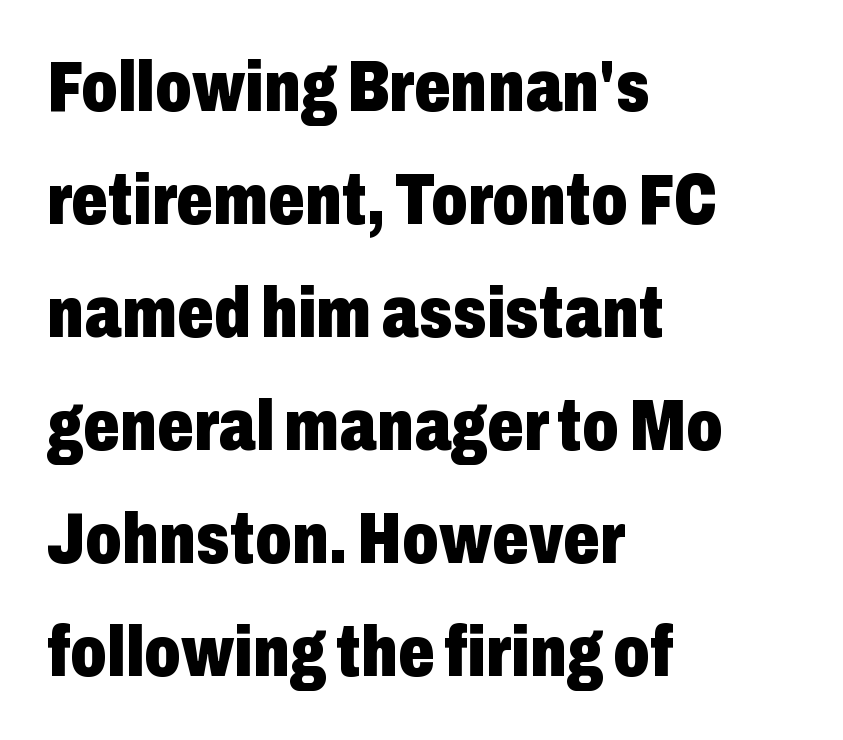
Q: Is the text bold? A: Yes.
Q: Is the text italic (slanted)? A: No, it is upright.
Q: Is the typeface a serif or a sans-serif typeface? A: Sans-serif.
Q: Is the text underlined? A: No.
Q: How is the paragraph aligned? A: Left-aligned.
Q: Is the spacing between letters normal or unusually wide? A: Normal.
Q: Is the spacing between lines tight, normal or loose? A: Normal.
Q: Width (condensed, normal, or wide)? A: Condensed.
Q: Stroke contrast? A: Low.
Q: x-height? A: Medium.
Q: Monospaced? A: No.
